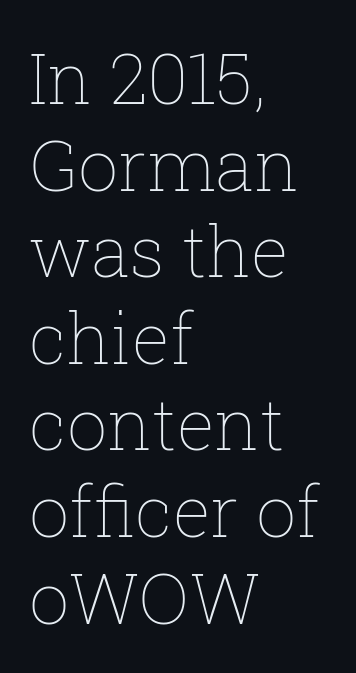
Here the designer chose a conventional face with non-uniform glyph widths. The paragraph shown leans on its left margin. Each stroke keeps to a modest, everyday thickness or less. Glance below the letters and you will spot only blank space.
